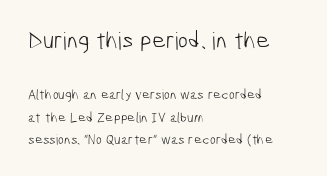
Q: Is the text bold? A: No.
Q: Is the text underlined? A: No.
Q: How is the paragraph aligned? A: Left-aligned.
Q: Is the spacing between letters normal or unusually wide? A: Normal.
Q: Is the spacing between lines tight, normal or loose? A: Normal.
Q: Which block of text is set in a larger size, the first (top) or the second (bottom)? A: The first (top) one.
